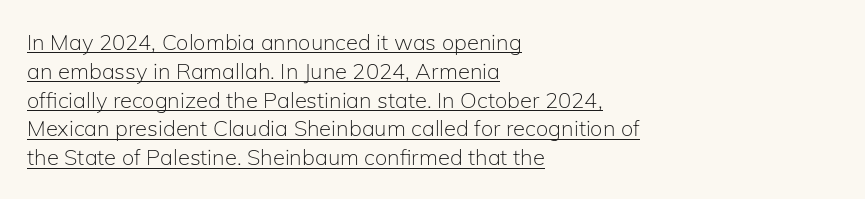
Q: Is the text bold? A: No.
Q: Is the text italic (slanted)? A: No, it is upright.
Q: Is the text underlined? A: Yes.
Q: How is the paragraph aligned? A: Left-aligned.
Q: Is the spacing between letters normal or unusually wide? A: Normal.
Q: Is the spacing between lines tight, normal or loose? A: Normal.
